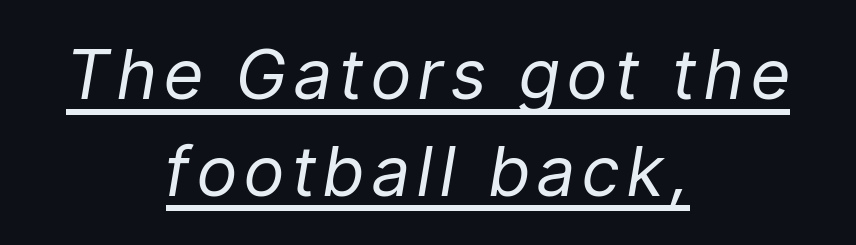
Compared with a typical body face, this is equally light or lighter still. Note the varied advance widths — an 'i' is clearly narrower than an 'm'. An italicized treatment has been applied to the whole sample. The paragraph has two soft edges and a firm central axis.
